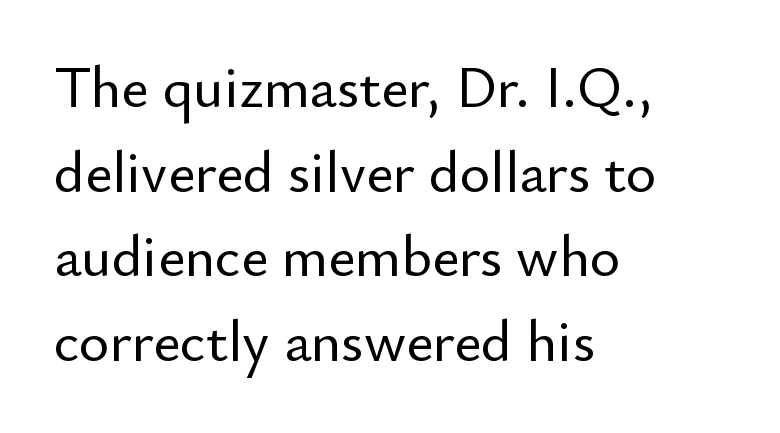
Q: Is the text italic (slanted)? A: No, it is upright.
Q: Is the typeface a serif or a sans-serif typeface? A: Sans-serif.
Q: Is the text underlined? A: No.
Q: How is the paragraph aligned? A: Left-aligned.
Q: Is the spacing between letters normal or unusually wide? A: Normal.
Q: Is the spacing between lines tight, normal or loose? A: Normal.
Q: Width (condensed, normal, or wide)? A: Normal.
Q: Stroke contrast? A: Low.
Q: x-height? A: Small.
Q: Monospaced? A: No.
